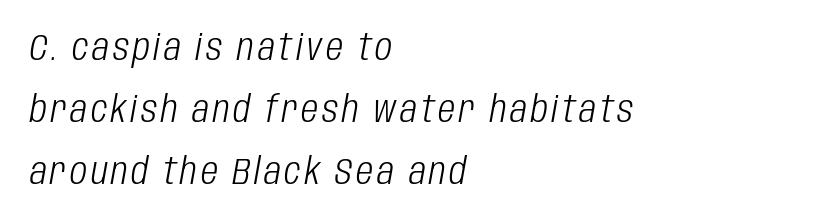
{"italic": "yes", "lean": "right", "slant_degrees": 10, "bold": "no", "weight": "light", "width": "condensed", "stroke_contrast": "low", "x_height": "large", "monospaced": "no", "underline": "no", "align": "left", "line_spacing": "normal", "line_spacing_ratio": 1.68, "glyph_px": 37}
